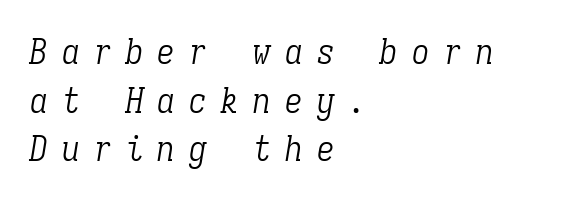
{"serif": "yes", "italic": "yes", "lean": "right", "slant_degrees": 9, "bold": "no", "weight": "light", "width": "condensed", "stroke_contrast": "low", "x_height": "medium", "monospaced": "yes", "underline": "no", "align": "left", "line_spacing": "normal", "line_spacing_ratio": 1.39, "letter_spacing": "wide", "letter_spacing_em": 0.41, "glyph_px": 35}
